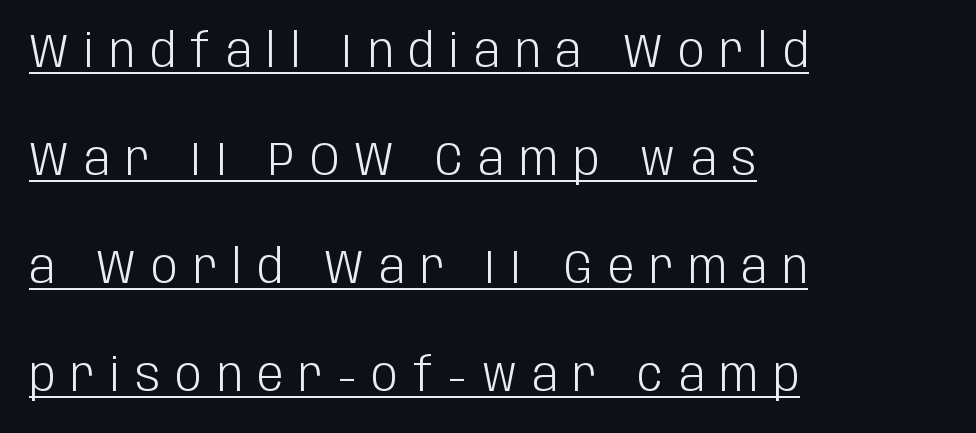
Q: Is the text bold? A: No.
Q: Is the text italic (slanted)? A: No, it is upright.
Q: Is the typeface a serif or a sans-serif typeface? A: Sans-serif.
Q: Is the text underlined? A: Yes.
Q: How is the paragraph aligned? A: Left-aligned.
Q: Is the spacing between letters normal or unusually wide? A: Unusually wide.
Q: Is the spacing between lines tight, normal or loose? A: Loose.
Q: Width (condensed, normal, or wide)? A: Condensed.
Q: Stroke contrast? A: Low.
Q: x-height? A: Large.
Q: Monospaced? A: No.
